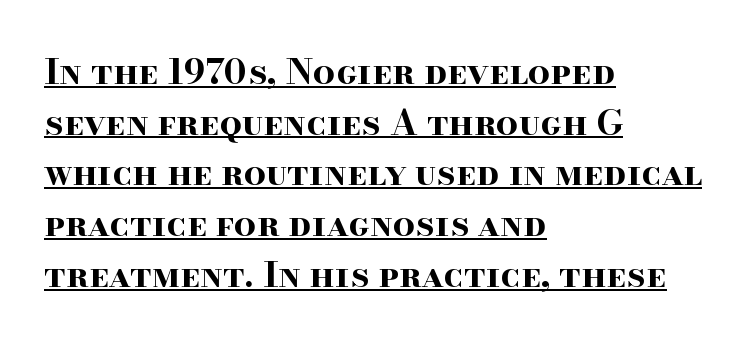
{"serif": "yes", "italic": "no", "bold": "yes", "weight": "bold", "width": "wide", "stroke_contrast": "high", "x_height": "small", "monospaced": "no", "underline": "yes", "align": "left", "line_spacing": "normal", "line_spacing_ratio": 1.45, "letter_spacing": "normal", "letter_spacing_em": 0.0, "glyph_px": 35}
